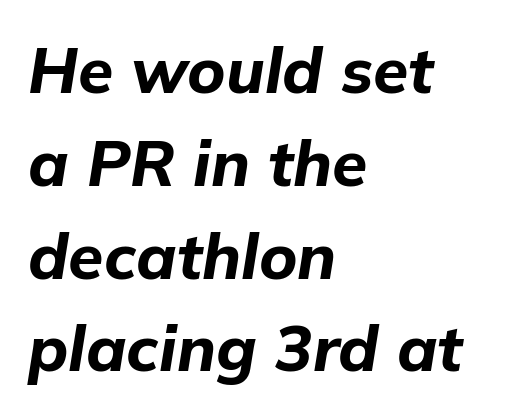
{"italic": "yes", "lean": "right", "slant_degrees": 9, "bold": "yes", "weight": "bold", "width": "normal", "stroke_contrast": "low", "x_height": "medium", "monospaced": "no", "underline": "no", "align": "left", "line_spacing": "normal", "line_spacing_ratio": 1.45, "letter_spacing": "normal", "letter_spacing_em": 0.0, "glyph_px": 64}
